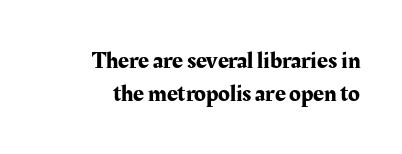
Q: Is the text italic (slanted)? A: No, it is upright.
Q: Is the text underlined? A: No.
Q: How is the paragraph aligned? A: Right-aligned.
Q: Is the spacing between letters normal or unusually wide? A: Normal.
Q: Is the spacing between lines tight, normal or loose? A: Normal.
